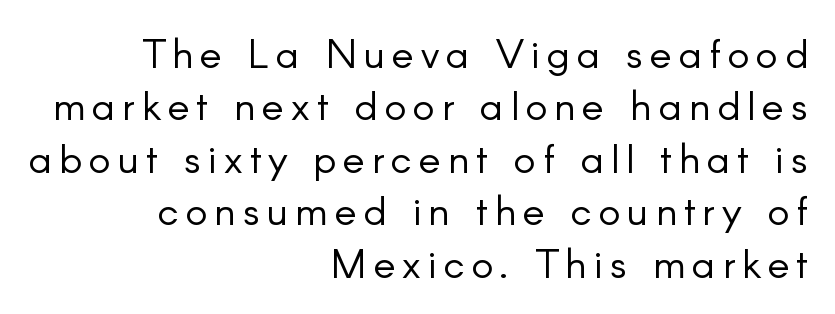
The image shows 41 px light sans-serif type, upright; set right-aligned, normal line spacing (1.28x), not underlined; low stroke contrast and a small x-height.
